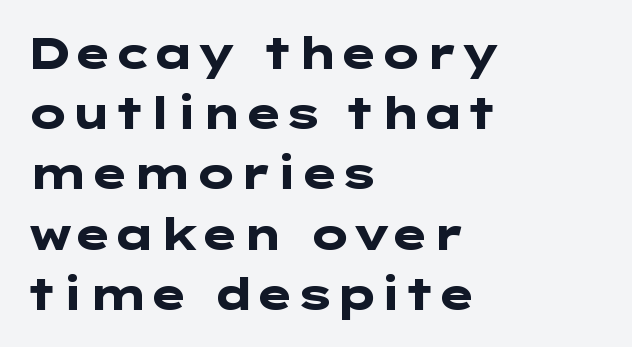
The image shows 43 px heavy, wide sans-serif type, upright; set left-aligned, normal line spacing (1.4x), normal letter spacing, not underlined; low stroke contrast and a medium x-height.
